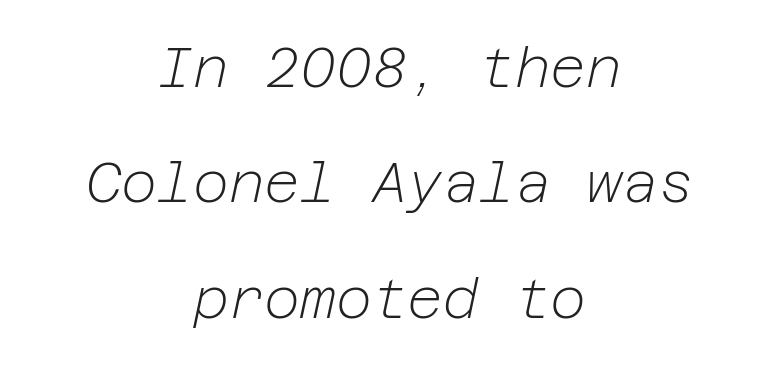
Q: Is the text bold? A: No.
Q: Is the text italic (slanted)? A: Yes, it leans right by about 12 degrees.
Q: Is the text underlined? A: No.
Q: How is the paragraph aligned? A: Centered.
Q: Is the spacing between letters normal or unusually wide? A: Normal.
Q: Is the spacing between lines tight, normal or loose? A: Loose.
Q: Width (condensed, normal, or wide)? A: Normal.
Q: Stroke contrast? A: Low.
Q: x-height? A: Medium.
